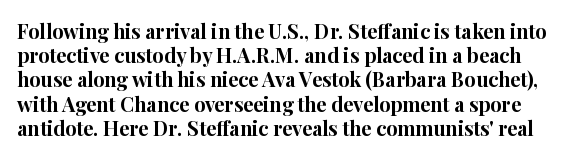
{"italic": "no", "bold": "yes", "underline": "no", "line_spacing_ratio": 1.21, "letter_spacing": "normal", "letter_spacing_em": 0.0, "glyph_px": 20}
